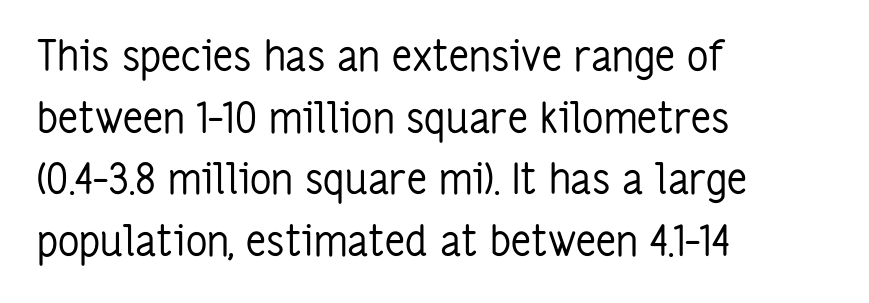
Anything drawn beneath the words? Only blank space. The rendering anchors every line to the left-hand side. Compared with typical paragraphs, the rows here are spaced about the same. Caption: standard tracking, unaltered.
